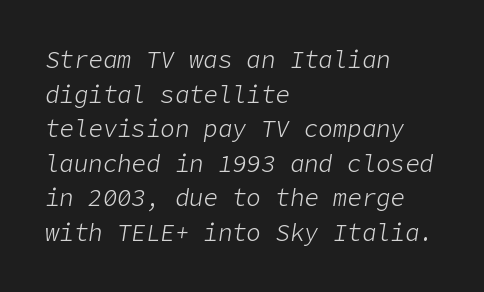
Weight: in the light-to-regular range. Here the glyphs are tracked normally, forming tight word shapes. Does the leading feel generous? No, just average. The glyphs are unaccompanied by any horizontal stroke below them. You can tell it's italic because the verticals aren't actually vertical. Caption: multi-line text, flush left, ragged right.
